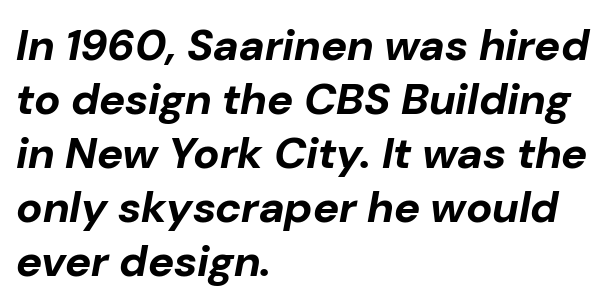
Q: Is the text bold? A: Yes.
Q: Is the text italic (slanted)? A: Yes, it leans right by about 10 degrees.
Q: Is the text underlined? A: No.
Q: How is the paragraph aligned? A: Left-aligned.
Q: Is the spacing between letters normal or unusually wide? A: Normal.
Q: Width (condensed, normal, or wide)? A: Normal.
Q: Stroke contrast? A: Low.
Q: x-height? A: Medium.
Q: Monospaced? A: No.
